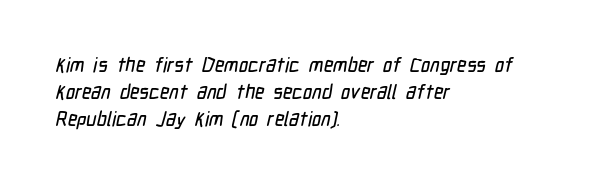
{"underline": "no", "align": "left", "line_spacing": "normal", "line_spacing_ratio": 1.36, "letter_spacing": "normal", "letter_spacing_em": 0.0, "glyph_px": 20}
